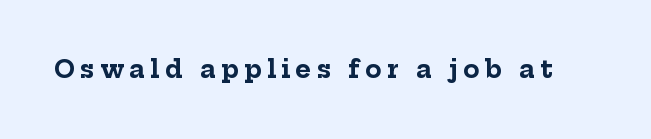
Q: Is the text bold? A: Yes.
Q: Is the text italic (slanted)? A: No, it is upright.
Q: Is the text underlined? A: No.
Q: Is the spacing between letters normal or unusually wide? A: Unusually wide.
